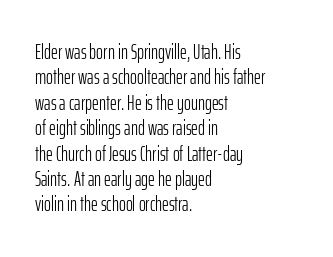
Q: Is the text bold? A: No.
Q: Is the text italic (slanted)? A: No, it is upright.
Q: Is the text underlined? A: No.
Q: How is the paragraph aligned? A: Left-aligned.
Q: Is the spacing between letters normal or unusually wide? A: Normal.
